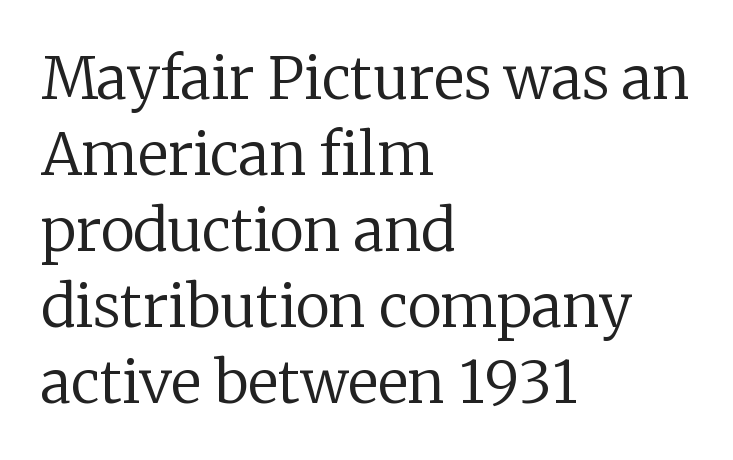
The image shows 58 px regular-weight serif type, upright; set left-aligned, normal line spacing (1.31x), normal letter spacing, not underlined; low stroke contrast and a medium x-height.
